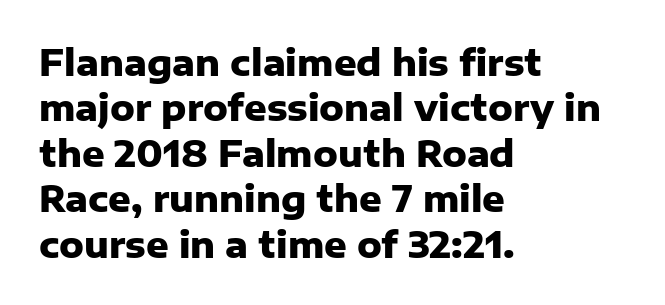
Underline: absent. Where is the straight margin? On the left. Notice how descenders clear the ascenders below comfortably — that's standard leading. The type is set solid horizontally, with unmodified tracking. Do the characters align in a grid? No, the font is proportional. These lines were composed using upright roman letters.
